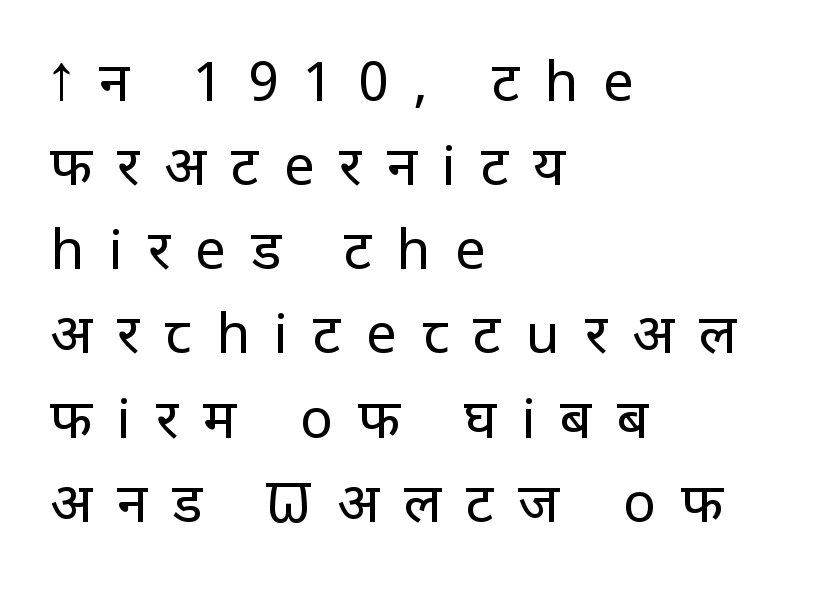
The baseline area is clear. This sample has the flowing, uneven cadence of proportional lettering. A classic flush-left, rag-right setting is used for this passage. Counters stay open thanks to moderate or lighter strokes. Serifs: no, the terminals of the letterforms are clean. A typesetter would call this leading conventional body-copy spacing.
